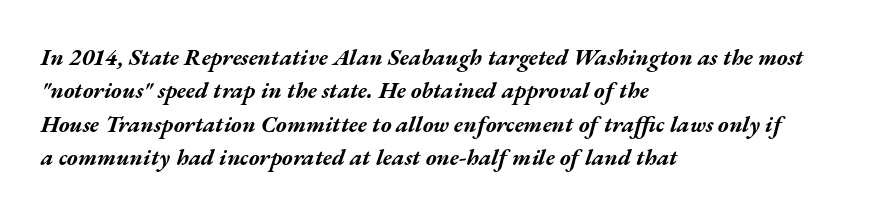
{"italic": "yes", "lean": "right", "slant_degrees": 17, "bold": "yes", "underline": "no", "align": "left", "line_spacing": "normal", "line_spacing_ratio": 1.45, "letter_spacing": "normal", "letter_spacing_em": 0.0, "glyph_px": 23}
